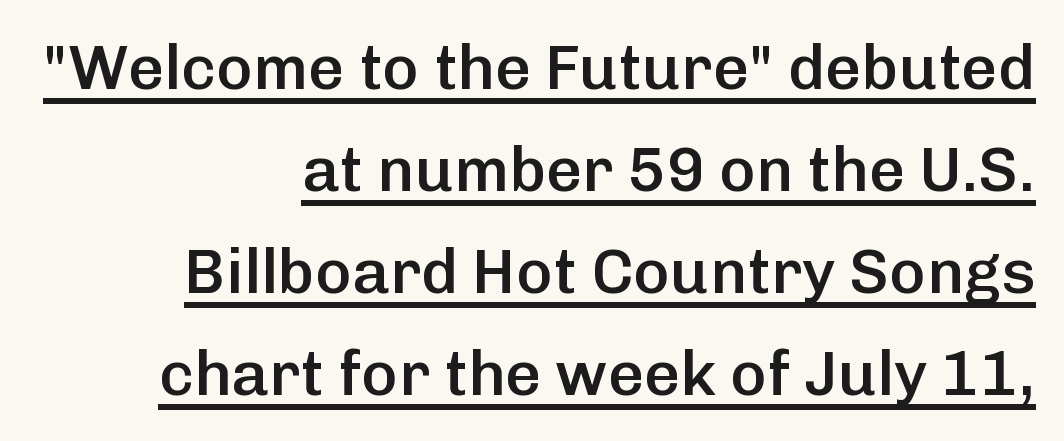
The image shows 63 px semibold sans-serif type, upright; set right-aligned, normal line spacing (1.62x), normal letter spacing, underlined; low stroke contrast and a medium x-height.
